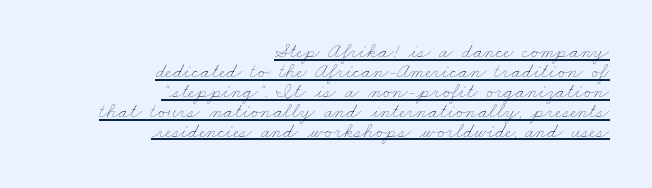
The image shows 21 px text type; set right-aligned, tight line spacing (0.95x), normal letter spacing, underlined.
